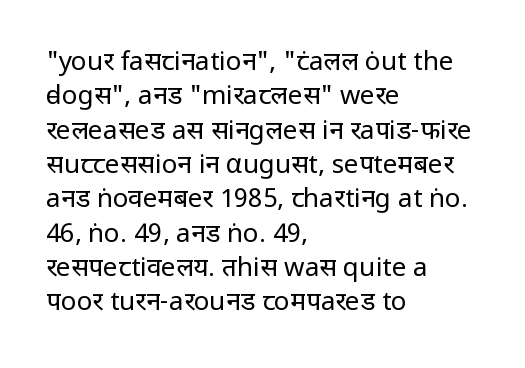
Q: Is the text bold? A: No.
Q: Is the text italic (slanted)? A: No, it is upright.
Q: Is the text underlined? A: No.
Q: How is the paragraph aligned? A: Left-aligned.
Q: Is the spacing between letters normal or unusually wide? A: Normal.
Q: Is the spacing between lines tight, normal or loose? A: Normal.
